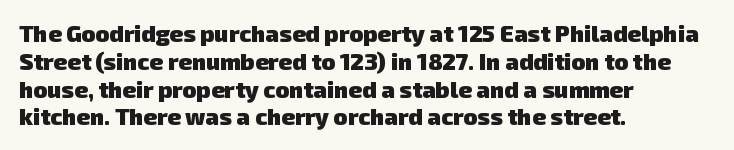
Just letters on the line, the space beneath them empty. Standard letterfit; no display-style spreading of the glyphs. Is the type bold? Yes — the strokes are clearly thick and heavy. The ragged edge is on the right, which tells us the setting is flush left.
